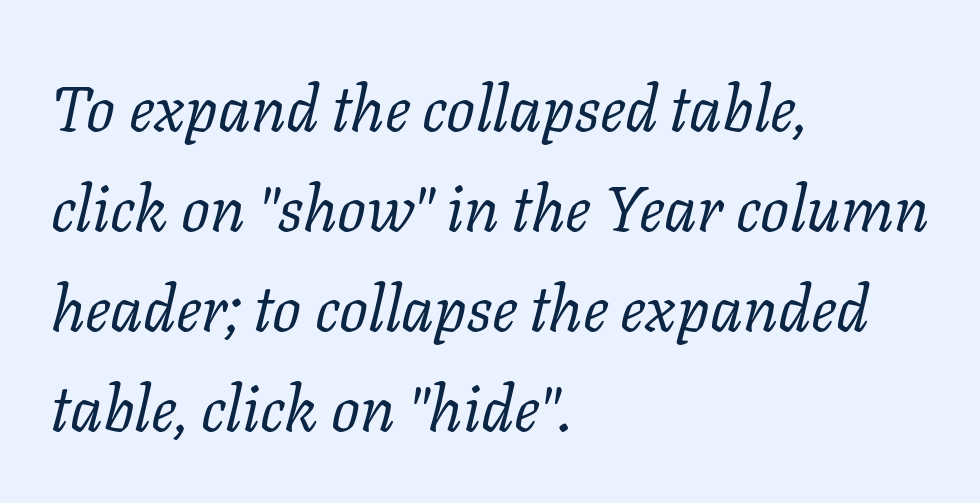
Q: Is the text bold? A: No.
Q: Is the text italic (slanted)? A: Yes, it leans right by about 11 degrees.
Q: Is the typeface a serif or a sans-serif typeface? A: Serif.
Q: Is the text underlined? A: No.
Q: How is the paragraph aligned? A: Left-aligned.
Q: Is the spacing between letters normal or unusually wide? A: Normal.
Q: Is the spacing between lines tight, normal or loose? A: Normal.
Q: Width (condensed, normal, or wide)? A: Normal.
Q: Stroke contrast? A: Low.
Q: x-height? A: Medium.
Q: Monospaced? A: No.
